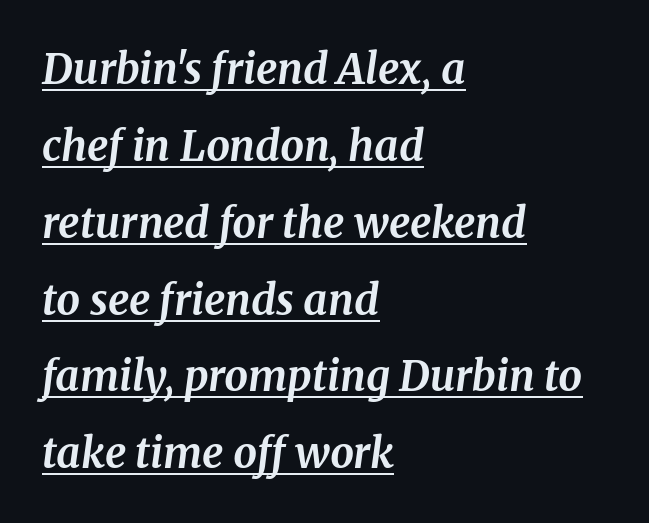
Q: Is the text bold? A: Yes.
Q: Is the text italic (slanted)? A: Yes, it leans right by about 8 degrees.
Q: Is the typeface a serif or a sans-serif typeface? A: Serif.
Q: Is the text underlined? A: Yes.
Q: How is the paragraph aligned? A: Left-aligned.
Q: Is the spacing between letters normal or unusually wide? A: Normal.
Q: Width (condensed, normal, or wide)? A: Normal.
Q: Stroke contrast? A: Medium.
Q: x-height? A: Medium.
Q: Monospaced? A: No.
